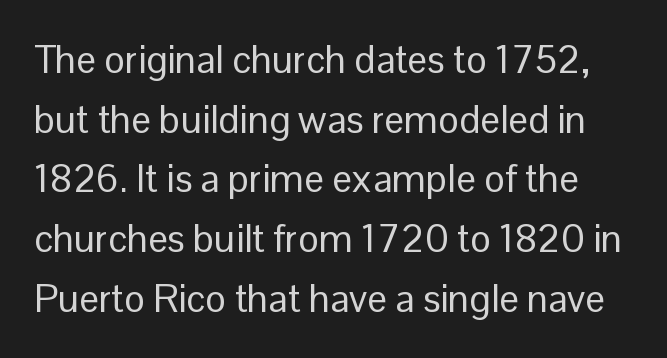
Q: Is the text bold? A: No.
Q: Is the text italic (slanted)? A: No, it is upright.
Q: Is the typeface a serif or a sans-serif typeface? A: Sans-serif.
Q: Is the text underlined? A: No.
Q: Is the spacing between letters normal or unusually wide? A: Normal.
Q: Is the spacing between lines tight, normal or loose? A: Normal.
Q: Width (condensed, normal, or wide)? A: Normal.
Q: Stroke contrast? A: Low.
Q: x-height? A: Medium.
Q: Monospaced? A: No.
